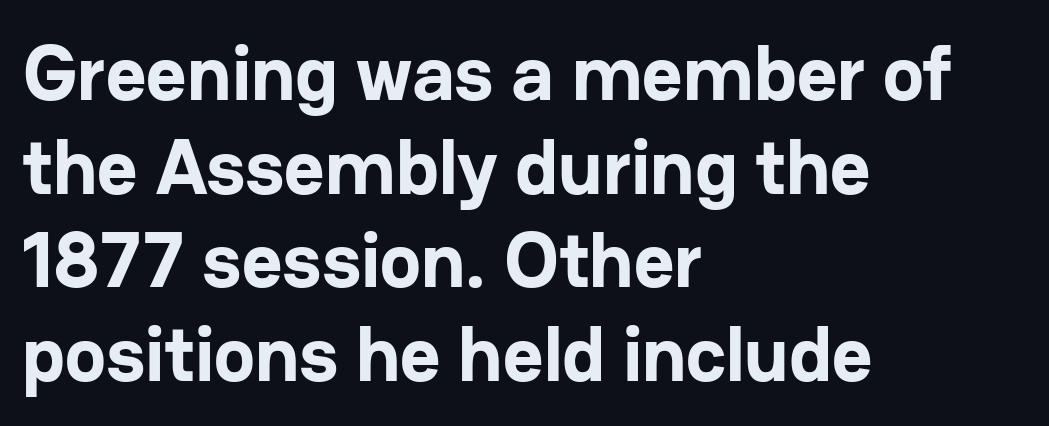
You could not count columns in this text — the font is proportionally spaced. The lines in this sample share a left origin and differ only in where they stop. Words float on clear page, feet unadorned. Does the weight exceed regular? Yes, all the way to bold.
